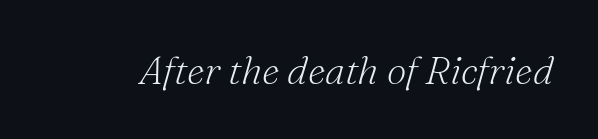
Q: Is the text bold? A: No.
Q: Is the text italic (slanted)? A: Yes, it leans right by about 16 degrees.
Q: Is the typeface a serif or a sans-serif typeface? A: Serif.
Q: Is the text underlined? A: No.
Q: Is the spacing between letters normal or unusually wide? A: Normal.
Q: Width (condensed, normal, or wide)? A: Normal.
Q: Stroke contrast? A: Medium.
Q: x-height? A: Small.
Q: Monospaced? A: No.
